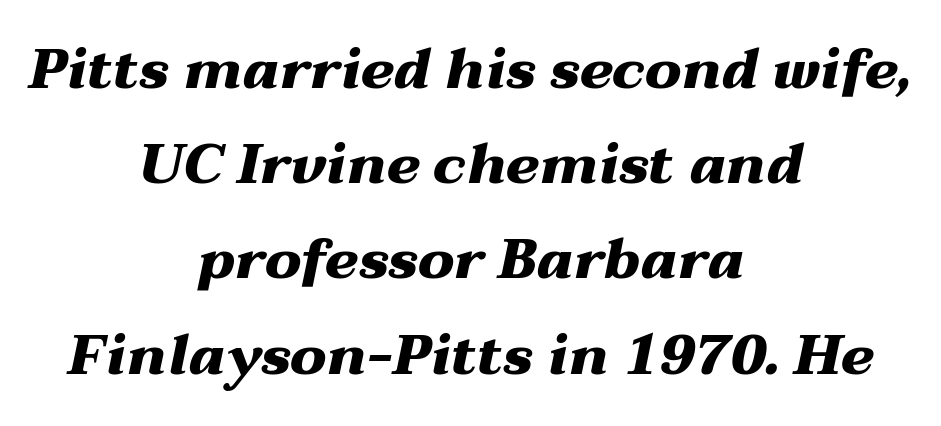
One glance says typical: line gaps are just what's usual. The rendering uses natural spacing where letterforms have individual widths. The whitespace from short lines is split evenly between both sides. The passage shown has conventional tracking throughout. Bare-footed words on every line. Plenty of ink on the page — the face is bold.
